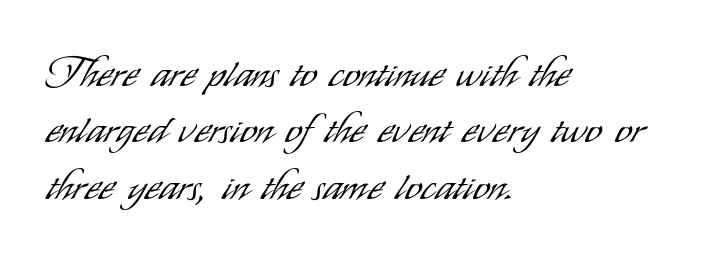
Q: Is the text bold? A: No.
Q: Is the text italic (slanted)? A: Yes.
Q: Is the typeface a serif or a sans-serif typeface? A: Sans-serif.
Q: Is the text underlined? A: No.
Q: How is the paragraph aligned? A: Left-aligned.
Q: Is the spacing between letters normal or unusually wide? A: Normal.
Q: Is the spacing between lines tight, normal or loose? A: Normal.
Q: Width (condensed, normal, or wide)? A: Condensed.
Q: Stroke contrast? A: Low.
Q: x-height? A: Small.
Q: Monospaced? A: No.
